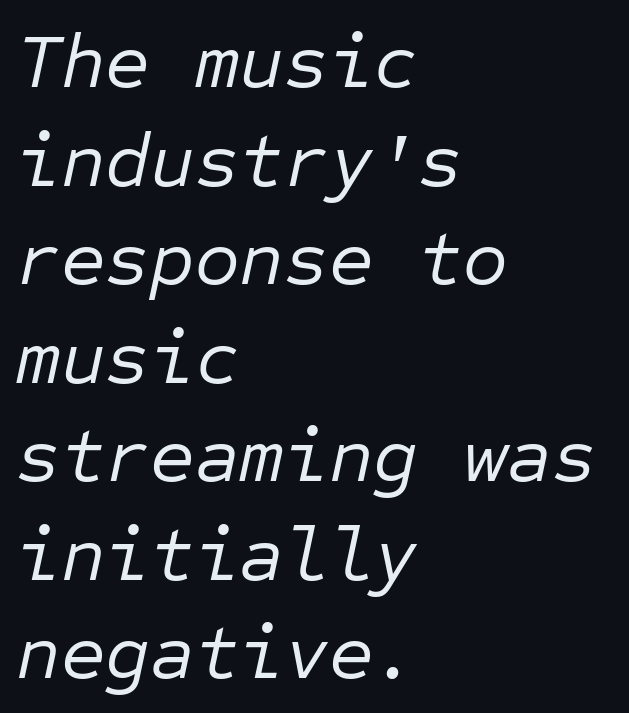
The block of text has a typical density, with ordinary space between rows. Short and long lines alike share a common starting point at left. This sample uses plain, unmodified letter spacing. The face looks like a standard text weight, possibly lighter. Plain, unruled lines of type.
